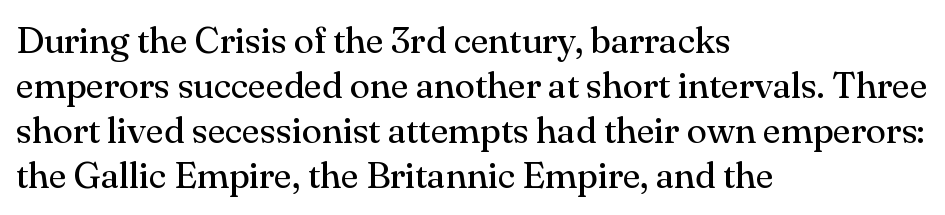
The image shows 37 px regular-weight serif type, upright; set left-aligned, line spacing 1.22x, normal letter spacing, not underlined; medium stroke contrast and a small x-height.
